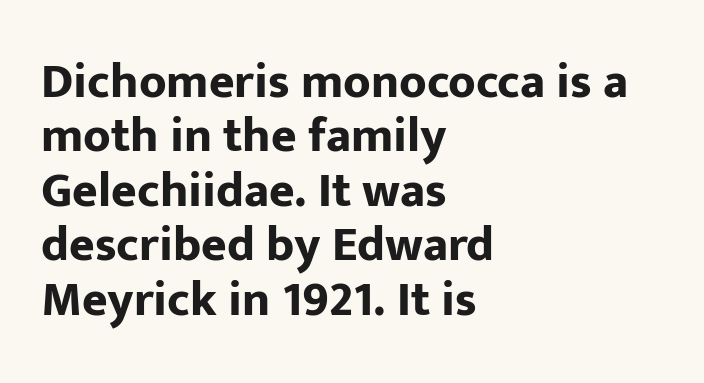
Q: Is the text bold? A: Yes.
Q: Is the text italic (slanted)? A: No, it is upright.
Q: Is the typeface a serif or a sans-serif typeface? A: Sans-serif.
Q: Is the text underlined? A: No.
Q: How is the paragraph aligned? A: Left-aligned.
Q: Is the spacing between letters normal or unusually wide? A: Normal.
Q: Is the spacing between lines tight, normal or loose? A: Tight.
Q: Width (condensed, normal, or wide)? A: Normal.
Q: Stroke contrast? A: Low.
Q: x-height? A: Medium.
Q: Monospaced? A: No.
